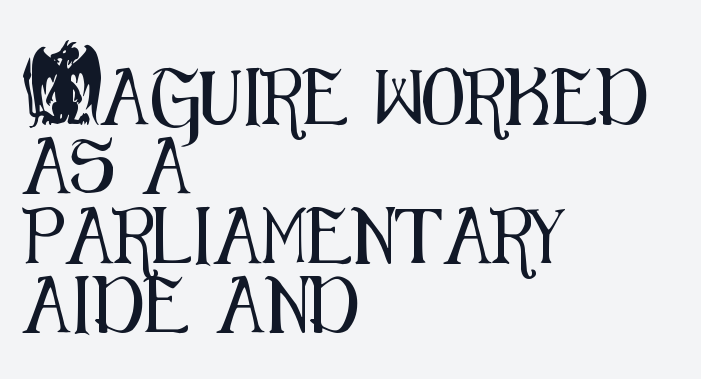
This is roman type, the default non-slanted kind. If you drew a ruler down the left edge, every line would touch it. Character widths vary here, with narrow letters taking less room than wide ones. Check the space under the baseline: it is left empty.
